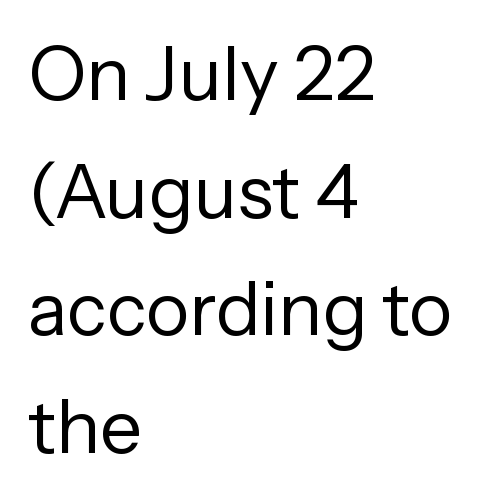
Q: Is the text bold? A: No.
Q: Is the text italic (slanted)? A: No, it is upright.
Q: Is the typeface a serif or a sans-serif typeface? A: Sans-serif.
Q: Is the text underlined? A: No.
Q: How is the paragraph aligned? A: Left-aligned.
Q: Is the spacing between letters normal or unusually wide? A: Normal.
Q: Is the spacing between lines tight, normal or loose? A: Normal.
Q: Width (condensed, normal, or wide)? A: Normal.
Q: Stroke contrast? A: Low.
Q: x-height? A: Medium.
Q: Monospaced? A: No.
